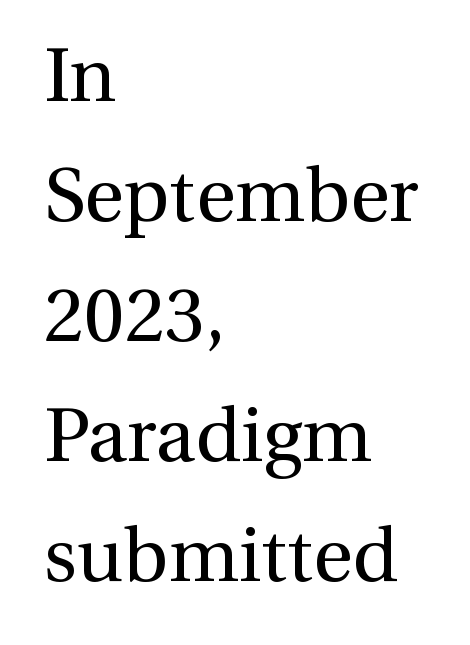
{"serif": "yes", "italic": "no", "bold": "no", "weight": "regular", "width": "normal", "stroke_contrast": "medium", "x_height": "medium", "monospaced": "no", "underline": "no", "align": "left", "line_spacing": "normal", "line_spacing_ratio": 1.58, "letter_spacing": "normal", "letter_spacing_em": 0.0, "glyph_px": 76}
